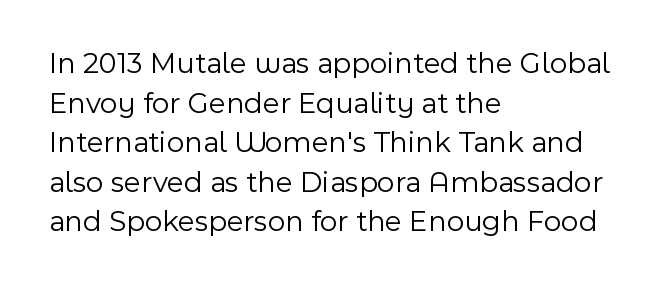
The line texture is even and compact thanks to regular tracking. In terms of letterform style, serifs are entirely absent. Posture: upright roman. Each letter keeps its own natural width here, so spacing adapts to shape. Short and long lines alike share a common starting point at left.
